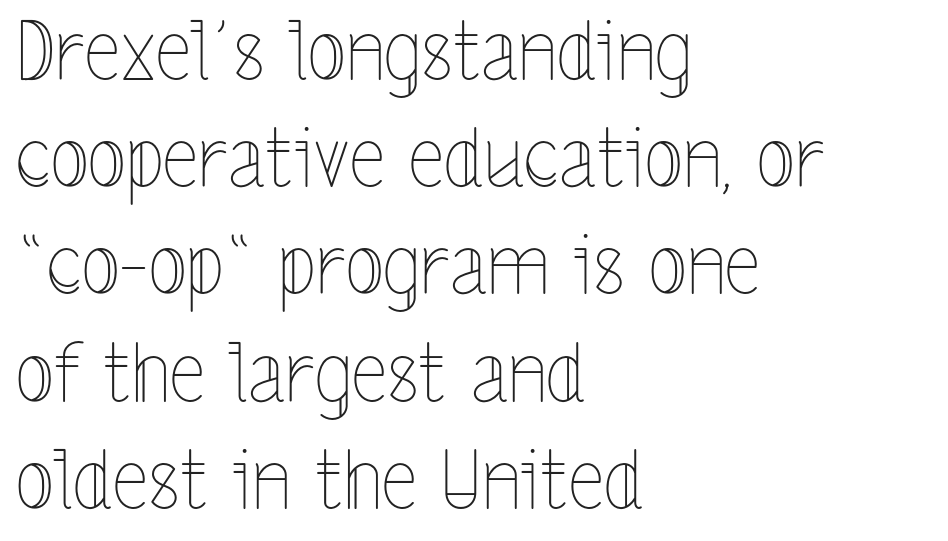
Q: Is the text bold? A: No.
Q: Is the text italic (slanted)? A: No, it is upright.
Q: Is the text underlined? A: No.
Q: How is the paragraph aligned? A: Left-aligned.
Q: Is the spacing between letters normal or unusually wide? A: Normal.
Q: Is the spacing between lines tight, normal or loose? A: Normal.
Q: Width (condensed, normal, or wide)? A: Condensed.
Q: x-height? A: Medium.
Q: Monospaced? A: No.
